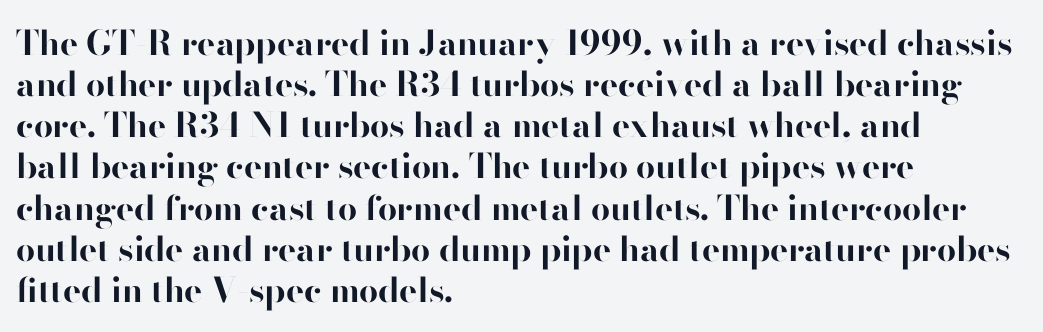
The image shows 34 px bold sans-serif type, upright; set left-aligned, line spacing 1.21x, normal letter spacing, not underlined; high stroke contrast and a small x-height.
